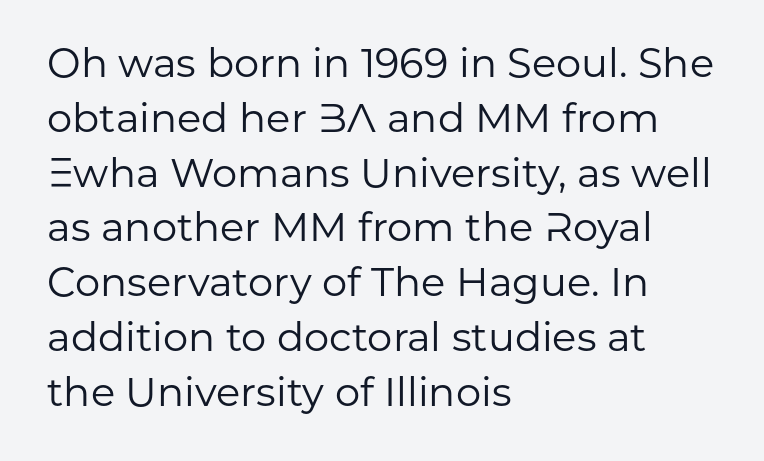
The rag falls on the right side of this text block. The font is comparable to plain body text, perhaps lighter. The zone under the glyphs is completely vacant. The letters advance in unequal steps, a hallmark of proportional type.
